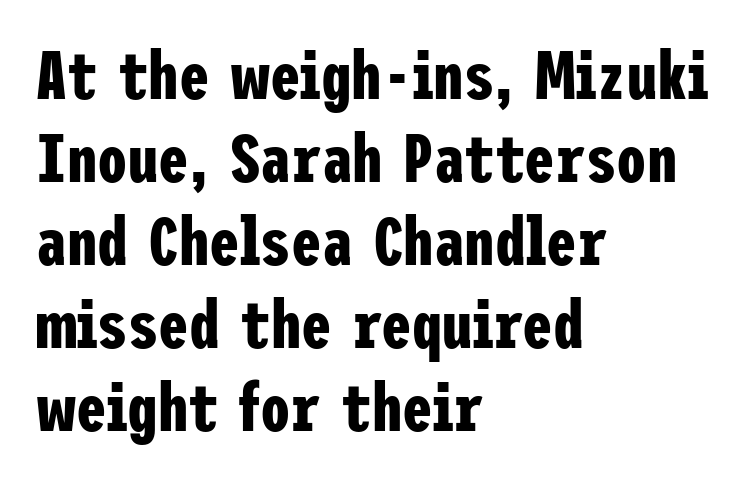
{"serif": "no", "italic": "no", "bold": "yes", "weight": "bold", "width": "condensed", "stroke_contrast": "low", "x_height": "medium", "underline": "no", "align": "left", "line_spacing_ratio": 1.22, "letter_spacing": "normal", "letter_spacing_em": 0.0, "glyph_px": 68}
